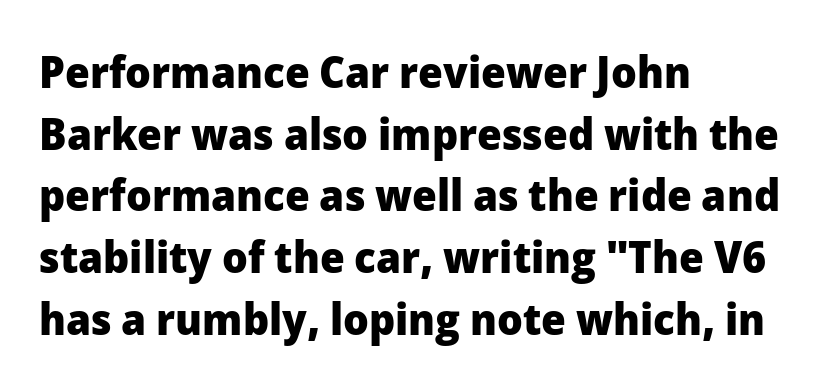
Q: Is the text bold? A: Yes.
Q: Is the text italic (slanted)? A: No, it is upright.
Q: Is the typeface a serif or a sans-serif typeface? A: Sans-serif.
Q: Is the text underlined? A: No.
Q: How is the paragraph aligned? A: Left-aligned.
Q: Is the spacing between letters normal or unusually wide? A: Normal.
Q: Is the spacing between lines tight, normal or loose? A: Normal.
Q: Width (condensed, normal, or wide)? A: Normal.
Q: Stroke contrast? A: Low.
Q: x-height? A: Medium.
Q: Monospaced? A: No.
